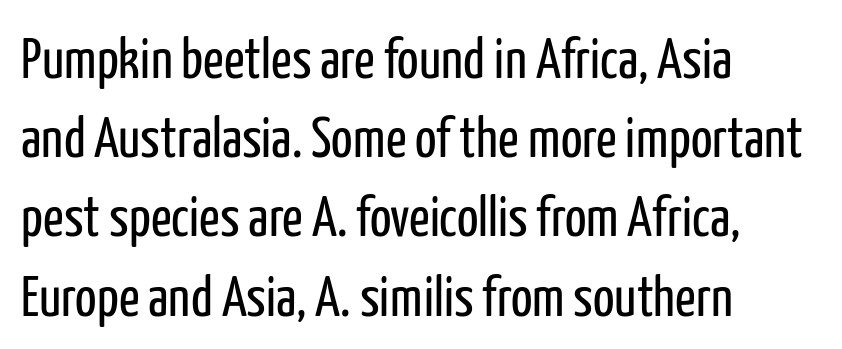
Q: Is the text bold? A: No.
Q: Is the text italic (slanted)? A: No, it is upright.
Q: Is the typeface a serif or a sans-serif typeface? A: Sans-serif.
Q: Is the text underlined? A: No.
Q: How is the paragraph aligned? A: Left-aligned.
Q: Is the spacing between letters normal or unusually wide? A: Normal.
Q: Is the spacing between lines tight, normal or loose? A: Normal.
Q: Width (condensed, normal, or wide)? A: Condensed.
Q: Stroke contrast? A: Low.
Q: x-height? A: Medium.
Q: Monospaced? A: No.
